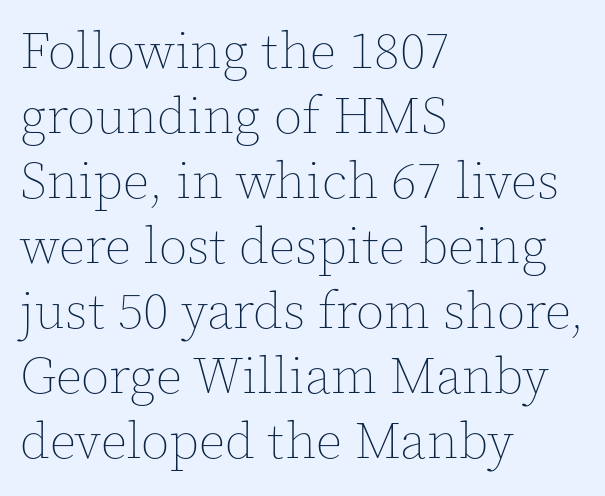
These lines were composed using upright roman letters. These lines are set flush left with a ragged right edge. Only glyphs here, with clear space below each row. Letters have the restrained weight of plain body copy at most.
